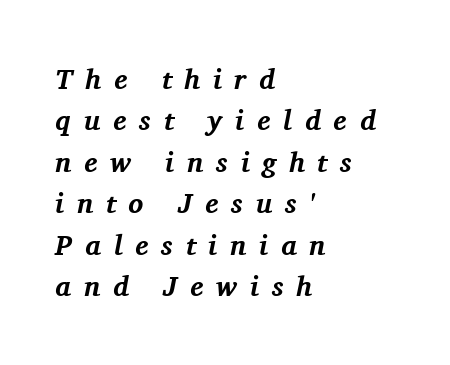
{"serif": "yes", "italic": "yes", "lean": "right", "slant_degrees": 11, "bold": "yes", "weight": "bold", "width": "normal", "stroke_contrast": "medium", "x_height": "medium", "monospaced": "no", "underline": "no", "align": "left", "line_spacing": "normal", "line_spacing_ratio": 1.48, "letter_spacing": "wide", "letter_spacing_em": 0.46, "glyph_px": 28}
